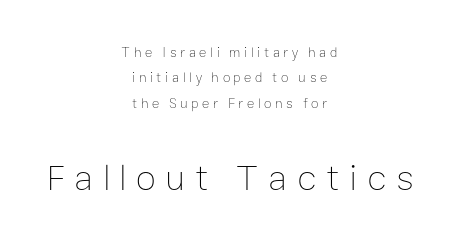
{"italic": "no", "bold": "no", "weight": "thin", "width": "normal", "stroke_contrast": "low", "x_height": "medium", "monospaced": "no", "underline": "no", "align": "center", "line_spacing_ratio": 1.81, "letter_spacing": "wide", "letter_spacing_em": 0.25, "larger_block": "second", "size_ratio": 2.64, "glyph_px": 37}
